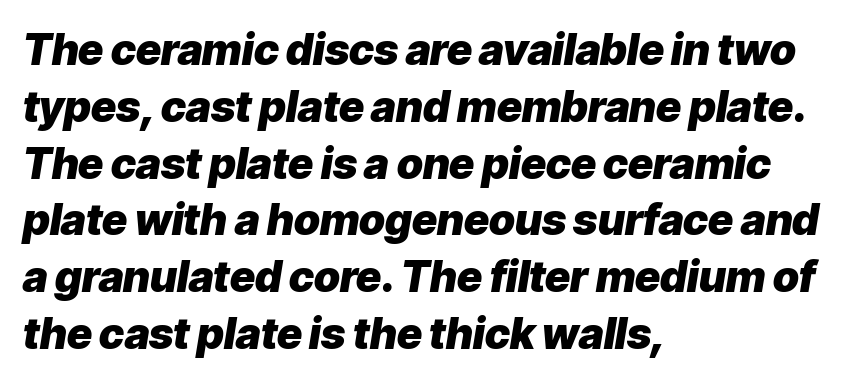
The image shows 43 px heavy type, italic (leaning right); set left-aligned, normal line spacing (1.32x), normal letter spacing, not underlined; low stroke contrast and a medium x-height.
